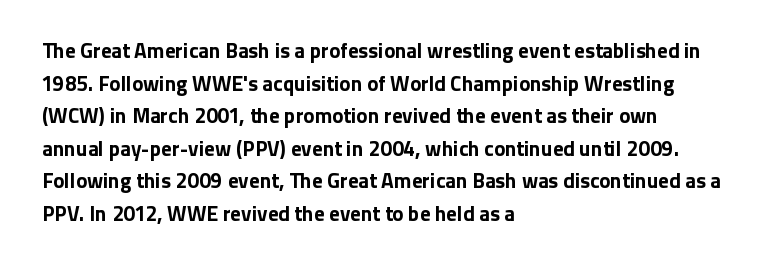
The image shows 21 px bold type, upright; set left-aligned, normal line spacing (1.55x), normal letter spacing, not underlined.
